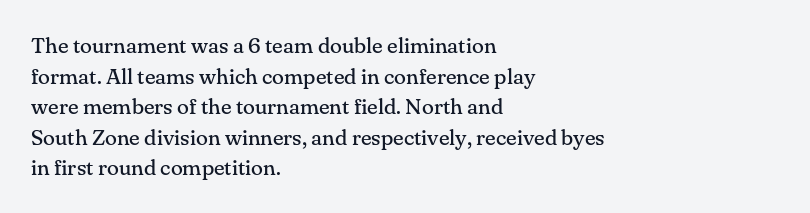
Q: Is the text bold? A: No.
Q: Is the text italic (slanted)? A: No, it is upright.
Q: Is the text underlined? A: No.
Q: How is the paragraph aligned? A: Left-aligned.
Q: Is the spacing between letters normal or unusually wide? A: Normal.
Q: Is the spacing between lines tight, normal or loose? A: Normal.
